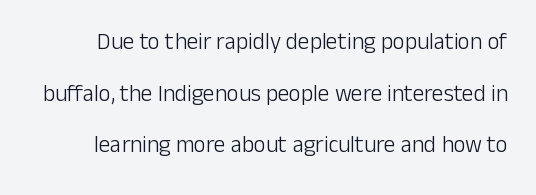
{"italic": "no", "bold": "no", "underline": "no", "line_spacing": "loose", "line_spacing_ratio": 2.25, "letter_spacing": "normal", "letter_spacing_em": 0.0, "glyph_px": 23}
